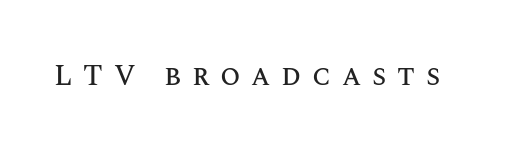
{"italic": "no", "width": "normal", "stroke_contrast": "medium", "x_height": "large", "monospaced": "no", "underline": "no", "letter_spacing": "wide", "letter_spacing_em": 0.37, "glyph_px": 29}
